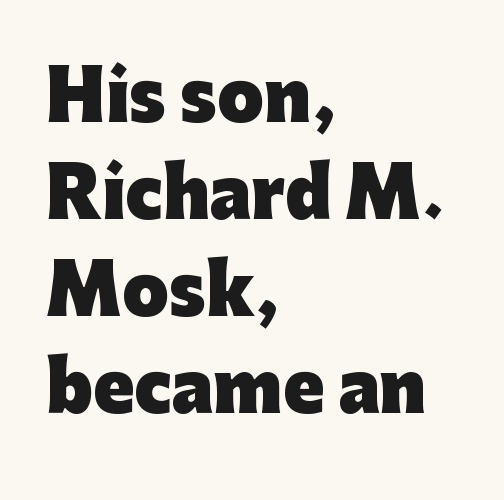
Q: Is the text bold? A: Yes.
Q: Is the text italic (slanted)? A: No, it is upright.
Q: Is the typeface a serif or a sans-serif typeface? A: Sans-serif.
Q: Is the text underlined? A: No.
Q: How is the paragraph aligned? A: Left-aligned.
Q: Is the spacing between letters normal or unusually wide? A: Normal.
Q: Is the spacing between lines tight, normal or loose? A: Normal.
Q: Width (condensed, normal, or wide)? A: Normal.
Q: Stroke contrast? A: Low.
Q: x-height? A: Medium.
Q: Monospaced? A: No.
